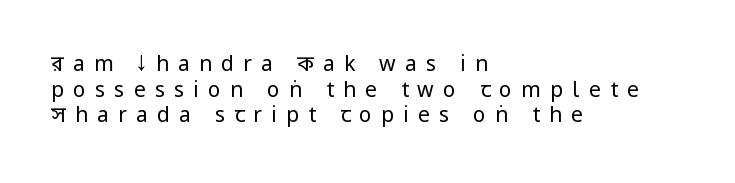
{"italic": "no", "bold": "no", "underline": "no", "align": "left", "line_spacing_ratio": 1.22, "letter_spacing": "wide", "letter_spacing_em": 0.44, "glyph_px": 21}
